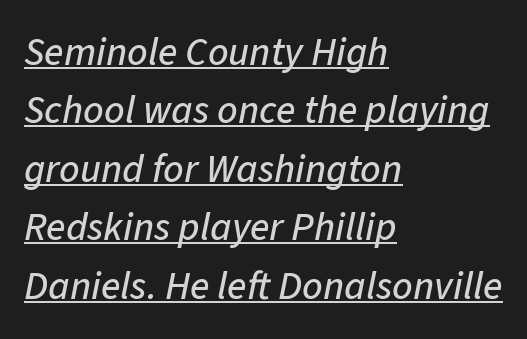
The image shows 40 px text type, italic (leaning right); set left-aligned, normal line spacing (1.46x), normal letter spacing, underlined; low stroke contrast and a medium x-height.
